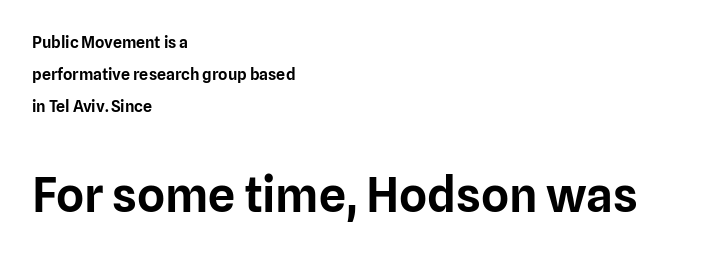
{"serif": "no", "italic": "no", "width": "normal", "stroke_contrast": "low", "x_height": "medium", "monospaced": "no", "underline": "no", "align": "left", "line_spacing": "loose", "line_spacing_ratio": 1.99, "letter_spacing": "normal", "letter_spacing_em": 0.0, "larger_block": "second", "size_ratio": 3.0, "glyph_px": 48}
